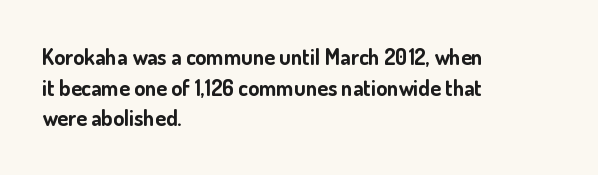
If you drew a line through each stem, it would be perfectly vertical. A normal amount of white space separates one row of letters from the next. Unmarked baselines from the first word to the last. Pretty heavy lettering here — definitely bold. The paragraph has a hard left edge and a soft right edge. These lines keep a tight, regular rhythm from letter to letter.
